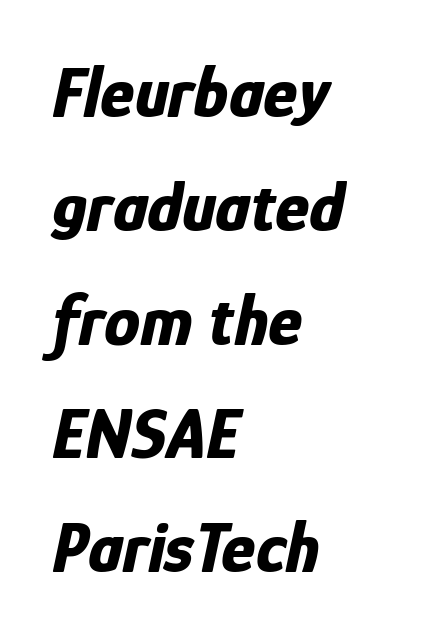
{"italic": "yes", "lean": "right", "slant_degrees": 12, "bold": "yes", "weight": "bold", "width": "condensed", "stroke_contrast": "low", "x_height": "medium", "monospaced": "no", "underline": "no", "align": "left", "line_spacing": "normal", "line_spacing_ratio": 1.58, "letter_spacing": "normal", "letter_spacing_em": 0.0, "glyph_px": 72}
